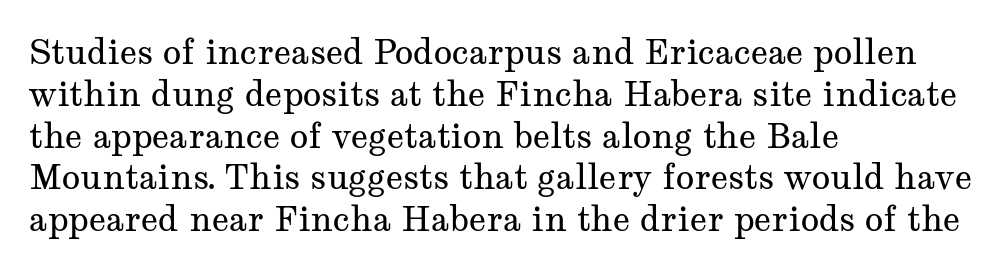
The glyphs in this specimen are seriffed. Between one letter and the next there's only the usual sliver of space. The space beneath each line is pristine and unruled. This is roman type, the default non-slanted kind.
